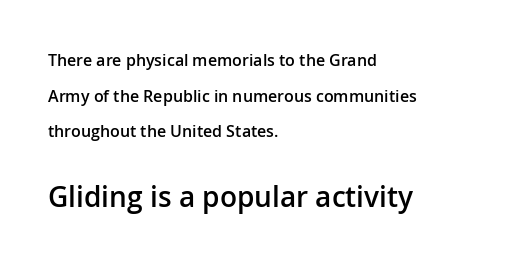
Type without underlining. The paragraph shown leans on its left margin. This sample uses a sans-serif face. You could not count columns in this text — the font is proportionally spaced.
